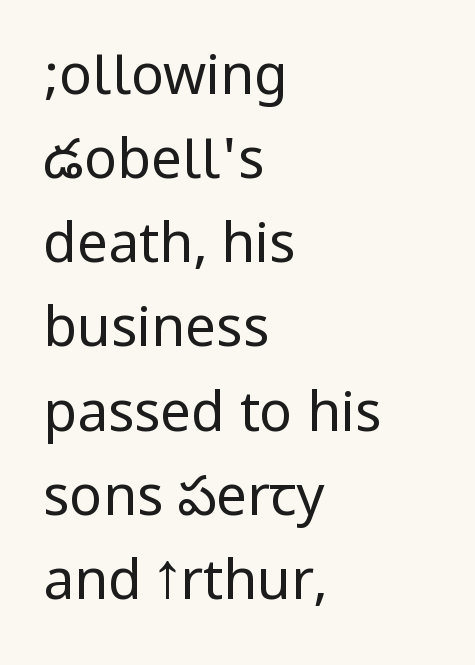
The image shows 55 px regular-weight, condensed sans-serif type, upright; set left-aligned, normal line spacing (1.53x), normal letter spacing, not underlined; low stroke contrast.
